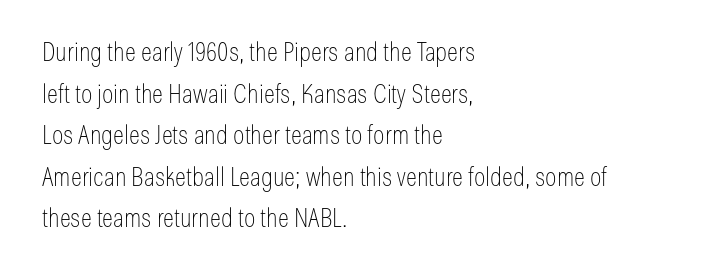
{"italic": "no", "bold": "no", "underline": "no", "align": "left", "line_spacing": "normal", "line_spacing_ratio": 1.6, "letter_spacing": "normal", "letter_spacing_em": 0.0, "glyph_px": 26}
